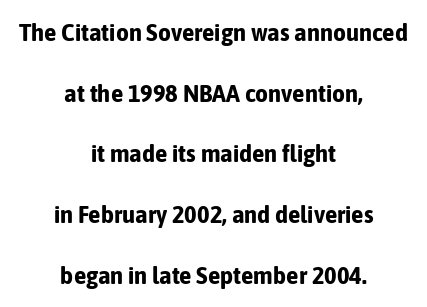
{"italic": "no", "bold": "yes", "underline": "no", "align": "center", "line_spacing": "loose", "line_spacing_ratio": 2.43, "letter_spacing": "normal", "letter_spacing_em": 0.0, "glyph_px": 25}
